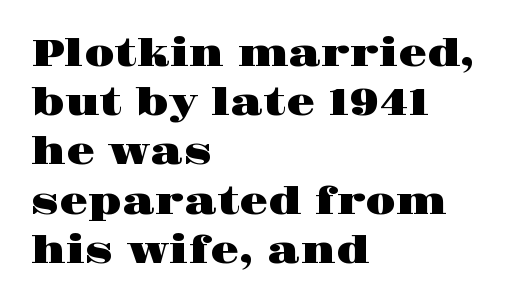
{"serif": "yes", "italic": "no", "width": "wide", "stroke_contrast": "high", "x_height": "large", "monospaced": "no", "underline": "no", "align": "left", "line_spacing": "normal", "line_spacing_ratio": 1.33, "letter_spacing": "normal", "letter_spacing_em": 0.0, "glyph_px": 37}
